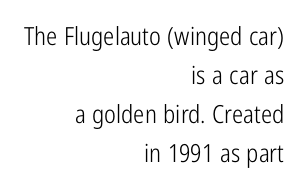
Q: Is the text bold? A: No.
Q: Is the text italic (slanted)? A: No, it is upright.
Q: Is the text underlined? A: No.
Q: How is the paragraph aligned? A: Right-aligned.
Q: Is the spacing between letters normal or unusually wide? A: Normal.
Q: Is the spacing between lines tight, normal or loose? A: Normal.
